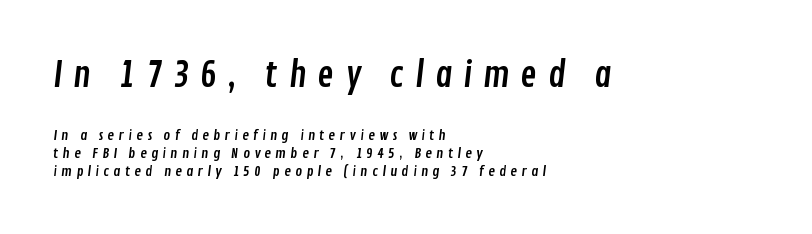
Q: Is the typeface a serif or a sans-serif typeface? A: Sans-serif.
Q: Is the text underlined? A: No.
Q: How is the paragraph aligned? A: Left-aligned.
Q: Is the spacing between letters normal or unusually wide? A: Unusually wide.
Q: Is the spacing between lines tight, normal or loose? A: Normal.
Q: Which block of text is set in a larger size, the first (top) or the second (bottom)? A: The first (top) one.
Q: Width (condensed, normal, or wide)? A: Condensed.
Q: Stroke contrast? A: Low.
Q: x-height? A: Medium.
Q: Monospaced? A: No.
